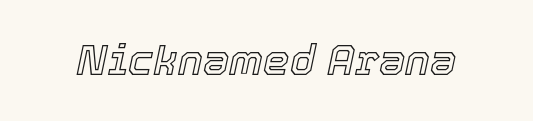
Is the letter spacing exaggerated? No — it looks like the ordinary default. Descender tails drop into unmarked territory. The face used here has a pronounced slope to its letters. The letters advance in unequal steps, a hallmark of proportional type.
